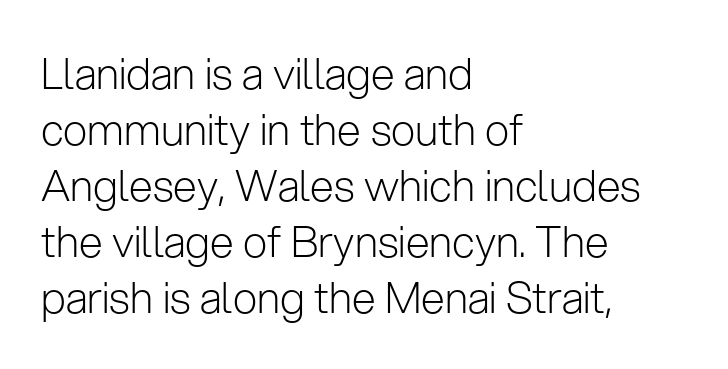
The image shows 43 px light sans-serif type, upright; set left-aligned, normal line spacing (1.3x), normal letter spacing, not underlined; low stroke contrast and a medium x-height.
